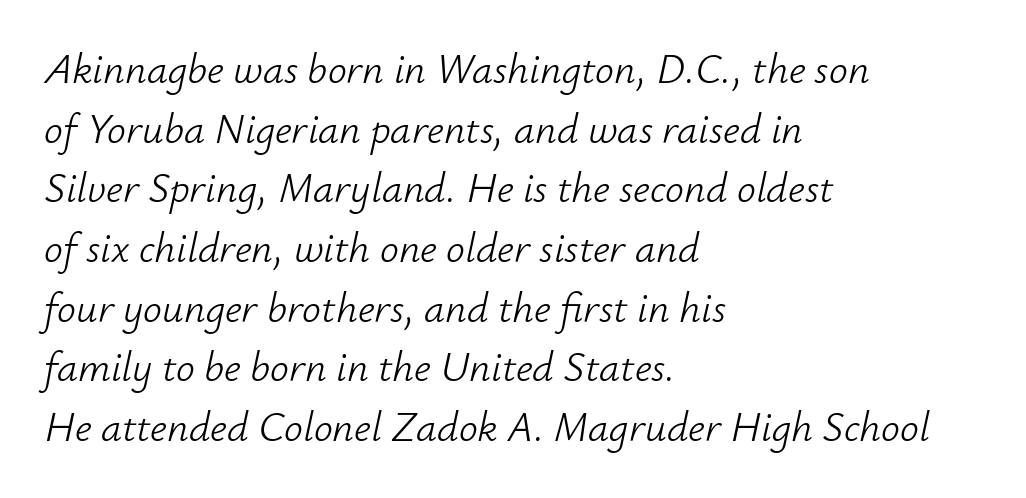
Q: Is the text bold? A: No.
Q: Is the text italic (slanted)? A: Yes, it leans right by about 12 degrees.
Q: Is the text underlined? A: No.
Q: How is the paragraph aligned? A: Left-aligned.
Q: Is the spacing between letters normal or unusually wide? A: Normal.
Q: Is the spacing between lines tight, normal or loose? A: Normal.
Q: Width (condensed, normal, or wide)? A: Normal.
Q: Stroke contrast? A: Low.
Q: x-height? A: Small.
Q: Monospaced? A: No.
